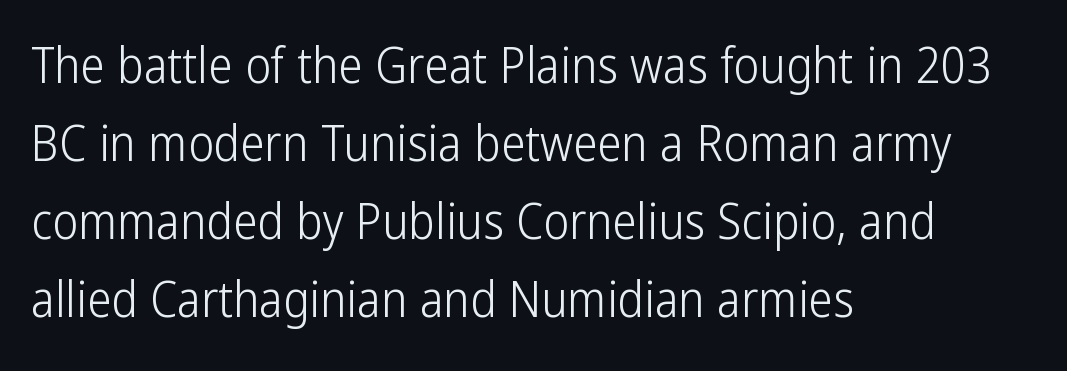
The image shows 49 px light, condensed sans-serif type, upright; set left-aligned, normal line spacing (1.59x), normal letter spacing, not underlined; low stroke contrast and a medium x-height.
